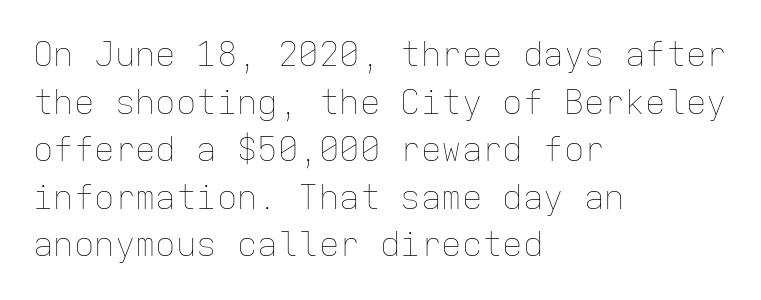
Q: Is the text bold? A: No.
Q: Is the text italic (slanted)? A: No, it is upright.
Q: Is the text underlined? A: No.
Q: How is the paragraph aligned? A: Left-aligned.
Q: Is the spacing between letters normal or unusually wide? A: Normal.
Q: Is the spacing between lines tight, normal or loose? A: Normal.
Q: Width (condensed, normal, or wide)? A: Normal.
Q: Stroke contrast? A: Low.
Q: x-height? A: Medium.
Q: Monospaced? A: Yes.
